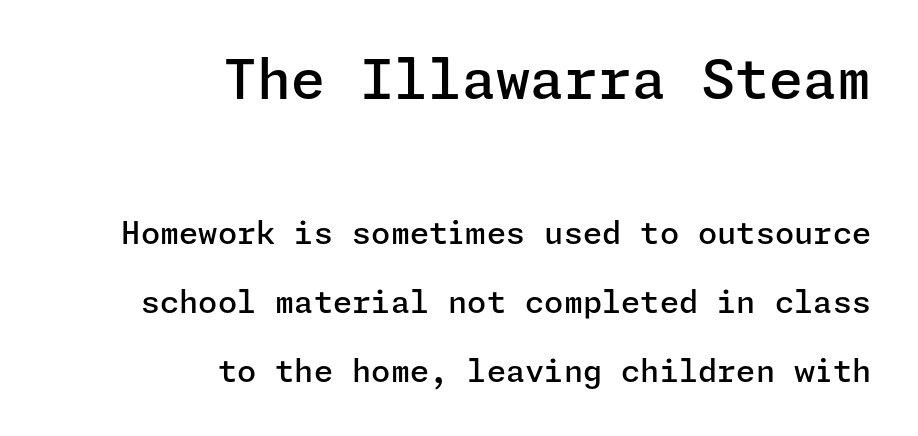
{"serif": "no", "italic": "no", "bold": "semi", "weight": "semibold", "width": "normal", "stroke_contrast": "low", "x_height": "medium", "underline": "no", "align": "right", "line_spacing": "loose", "line_spacing_ratio": 2.23, "letter_spacing": "normal", "letter_spacing_em": 0.0, "larger_block": "first", "size_ratio": 1.77, "glyph_px": 55}
